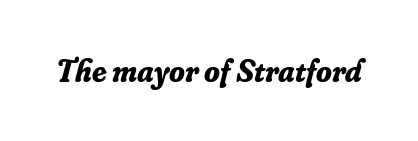
Typographically, this falls in the serif category. Check the space under the baseline: it is left empty. Looking at the ascenders, they clearly lean. A typesetter would call this zero additional tracking.
